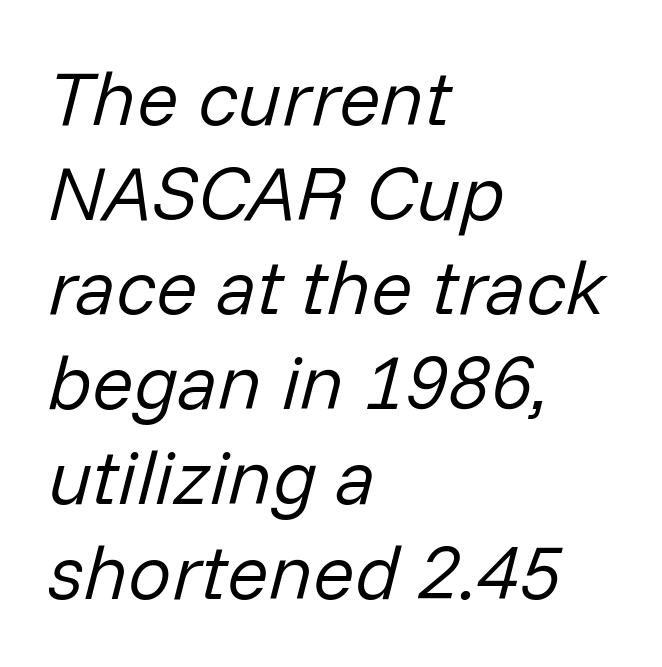
Q: Is the text bold? A: No.
Q: Is the text italic (slanted)? A: Yes, it leans right by about 14 degrees.
Q: Is the text underlined? A: No.
Q: How is the paragraph aligned? A: Left-aligned.
Q: Is the spacing between letters normal or unusually wide? A: Normal.
Q: Width (condensed, normal, or wide)? A: Normal.
Q: Stroke contrast? A: Low.
Q: x-height? A: Medium.
Q: Monospaced? A: No.
